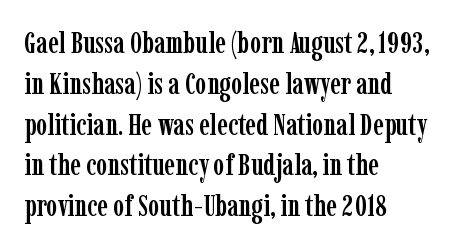
The image shows 30 px condensed serif type, upright; set left-aligned, normal line spacing (1.36x), normal letter spacing, not underlined; low stroke contrast and a medium x-height.
